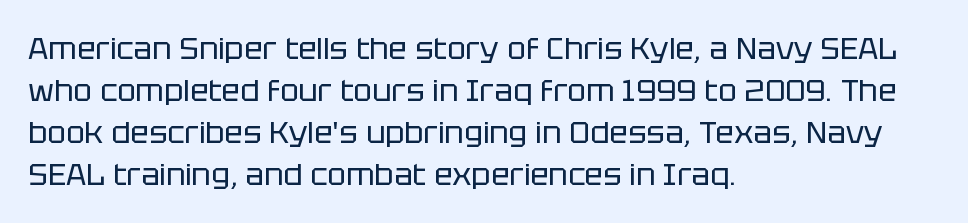
The image shows 31 px regular-weight sans-serif type, upright; set left-aligned, normal line spacing (1.35x), normal letter spacing, not underlined; low stroke contrast and a large x-height.
